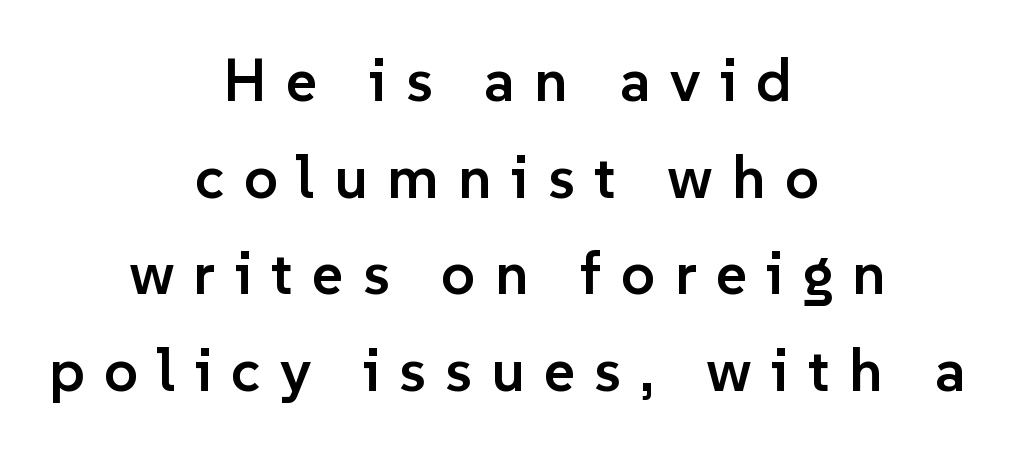
The image shows 60 px semibold sans-serif type, upright; set centered, normal line spacing (1.61x), unusually wide letter spacing (+0.32 em), not underlined; low stroke contrast and a medium x-height.
